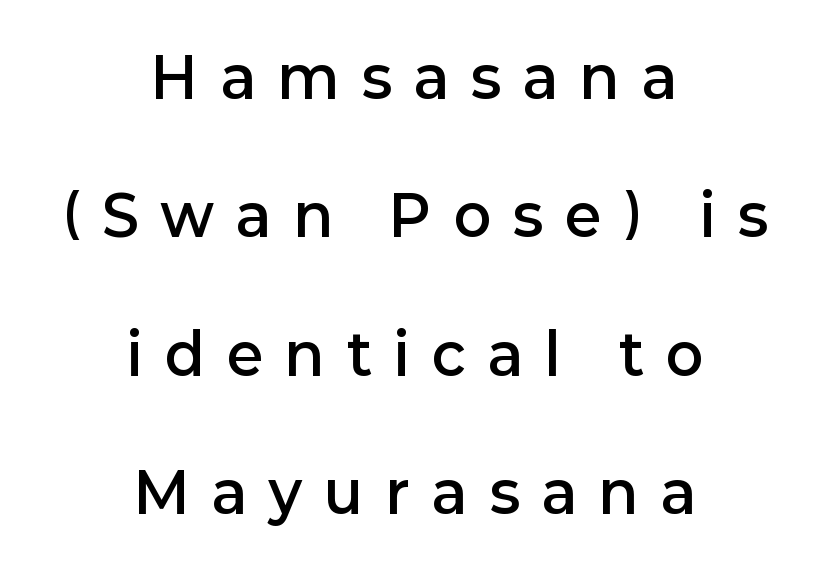
The image shows 56 px semibold sans-serif type, upright; set centered, loose line spacing (2.47x), unusually wide letter spacing (+0.41 em), not underlined; low stroke contrast and a medium x-height.
